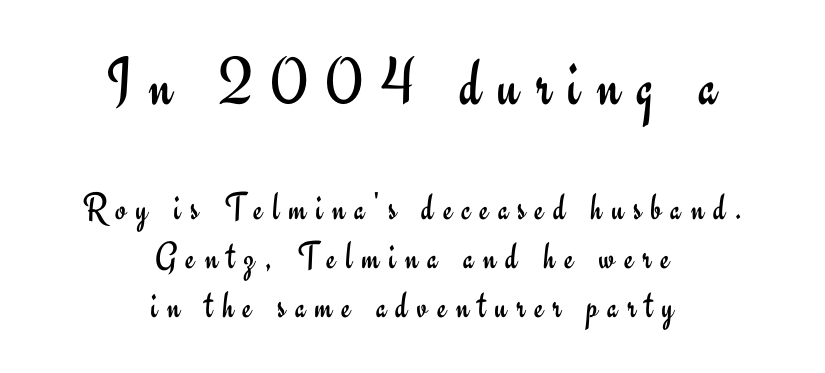
The image shows 69 px regular-weight sans-serif type; set centered, normal line spacing (1.26x), unusually wide letter spacing (+0.24 em), not underlined; the first (top) block is 1.77x larger; low stroke contrast and a small x-height.
